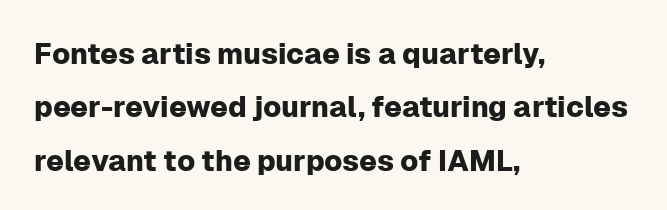
The image shows 29 px sans-serif type, upright; set left-aligned, line spacing 1.84x, normal letter spacing, not underlined; low stroke contrast and a medium x-height.
